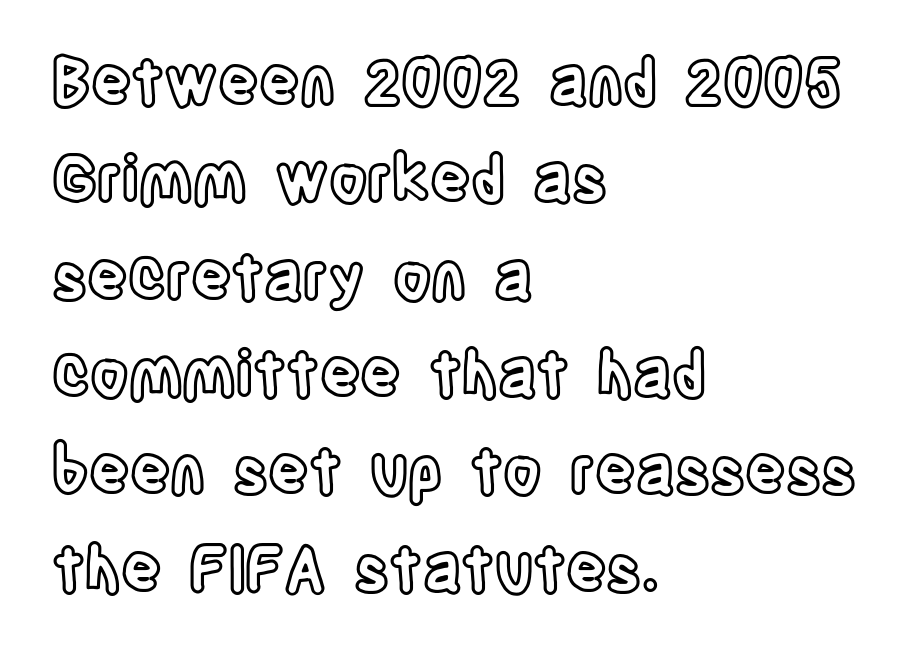
Q: Is the text italic (slanted)? A: No, it is upright.
Q: Is the text underlined? A: No.
Q: How is the paragraph aligned? A: Left-aligned.
Q: Is the spacing between letters normal or unusually wide? A: Normal.
Q: Is the spacing between lines tight, normal or loose? A: Normal.
Q: Width (condensed, normal, or wide)? A: Condensed.
Q: x-height? A: Large.
Q: Monospaced? A: No.
